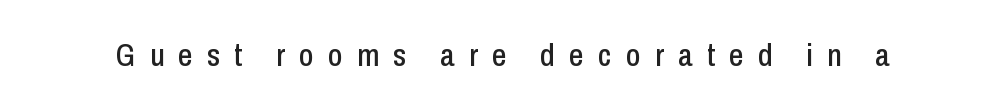
Character widths vary here, with narrow letters taking less room than wide ones. Letter spacing: wide. Upright lettering throughout. Rule under the text: the space is simply empty. Font category for this specimen: sans-serif.
